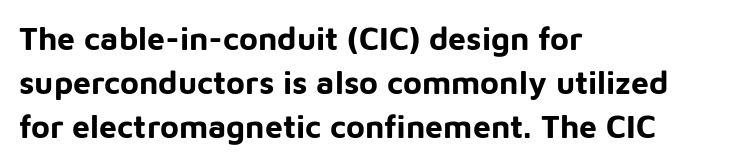
The image shows 32 px bold sans-serif type, upright; set left-aligned, normal line spacing (1.37x), normal letter spacing, not underlined; low stroke contrast and a medium x-height.
